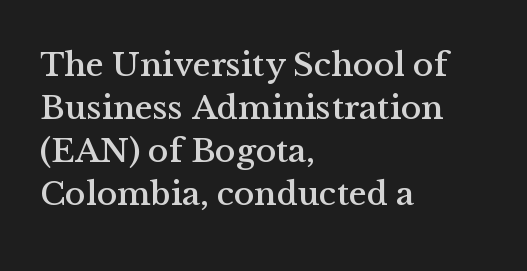
{"serif": "yes", "italic": "no", "width": "normal", "stroke_contrast": "medium", "x_height": "medium", "monospaced": "no", "underline": "no", "align": "left", "line_spacing": "normal", "line_spacing_ratio": 1.26, "letter_spacing": "normal", "letter_spacing_em": 0.0, "glyph_px": 34}
